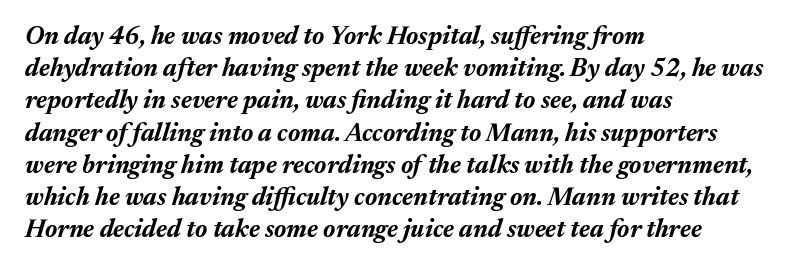
The image shows 25 px bold type, italic (leaning right); set left-aligned, normal line spacing (1.29x), normal letter spacing, not underlined.
